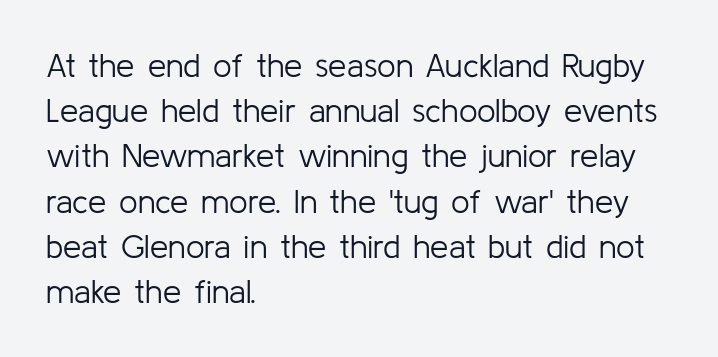
{"serif": "no", "italic": "no", "bold": "no", "weight": "light", "width": "normal", "stroke_contrast": "low", "x_height": "medium", "monospaced": "no", "underline": "no", "align": "left", "line_spacing": "normal", "line_spacing_ratio": 1.37, "letter_spacing": "normal", "letter_spacing_em": 0.0, "glyph_px": 33}
